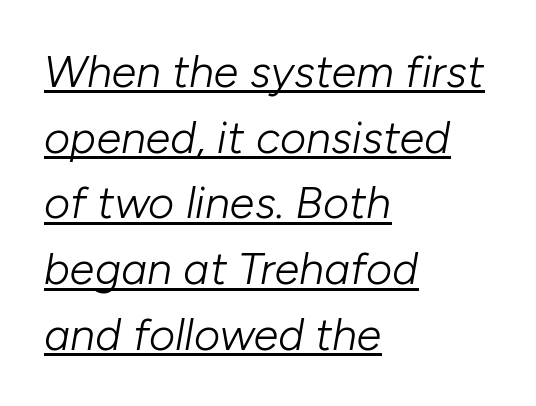
The image shows 45 px light type, italic (leaning right); set left-aligned, normal line spacing (1.46x), normal letter spacing, underlined; low stroke contrast and a medium x-height.
